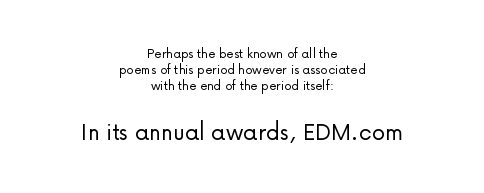
Q: Is the text bold? A: No.
Q: Is the text italic (slanted)? A: No, it is upright.
Q: Is the text underlined? A: No.
Q: How is the paragraph aligned? A: Centered.
Q: Is the spacing between letters normal or unusually wide? A: Normal.
Q: Is the spacing between lines tight, normal or loose? A: Tight.
Q: Which block of text is set in a larger size, the first (top) or the second (bottom)? A: The second (bottom) one.
